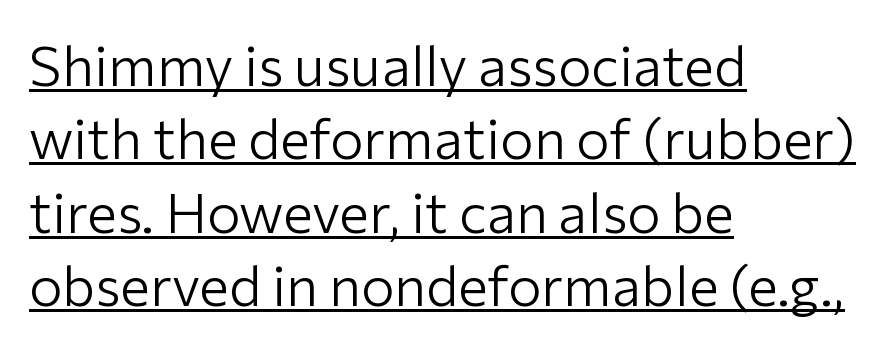
The image shows 56 px light sans-serif type, upright; set left-aligned, normal line spacing (1.31x), normal letter spacing, underlined; low stroke contrast and a medium x-height.
